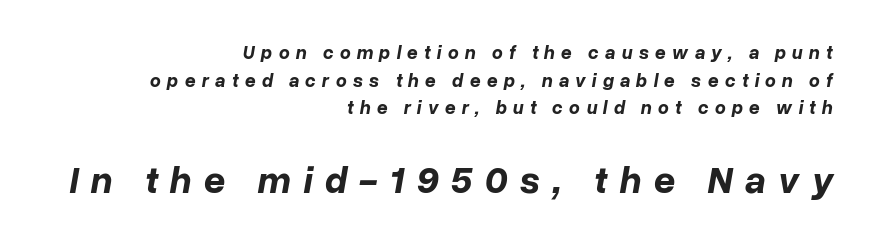
{"italic": "yes", "lean": "right", "slant_degrees": 10, "bold": "yes", "weight": "bold", "width": "normal", "stroke_contrast": "low", "x_height": "medium", "monospaced": "no", "underline": "no", "align": "right", "line_spacing": "normal", "line_spacing_ratio": 1.46, "letter_spacing": "wide", "letter_spacing_em": 0.32, "larger_block": "second", "size_ratio": 2.0, "glyph_px": 38}
